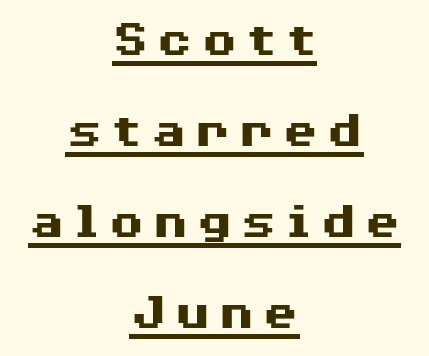
{"serif": "no", "italic": "no", "bold": "yes", "weight": "heavy", "width": "wide", "stroke_contrast": "medium", "x_height": "medium", "monospaced": "no", "underline": "yes", "align": "center", "line_spacing_ratio": 1.72, "glyph_px": 53}
